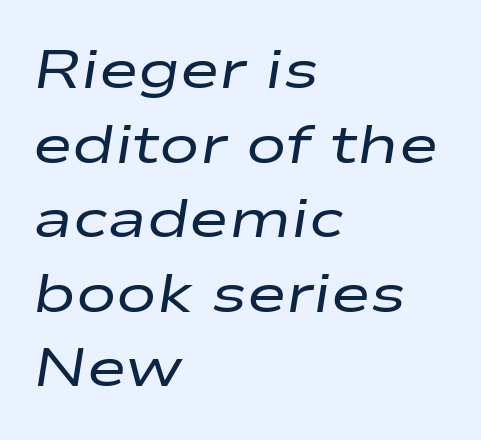
Posture: slanted. Lines of text with bare space underneath. Horizontally, the lines are justified to the leading edge only. The letters advance in unequal steps, a hallmark of proportional type. A typesetter would call this zero additional tracking. Is this a heavy cut? Hardly; it is regular or lighter.
